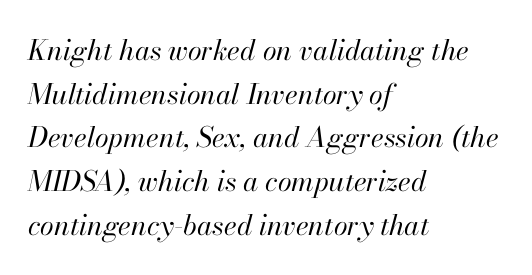
The image shows 28 px regular-weight type, italic (leaning right); set left-aligned, normal line spacing (1.56x), normal letter spacing, not underlined; high stroke contrast and a small x-height.
